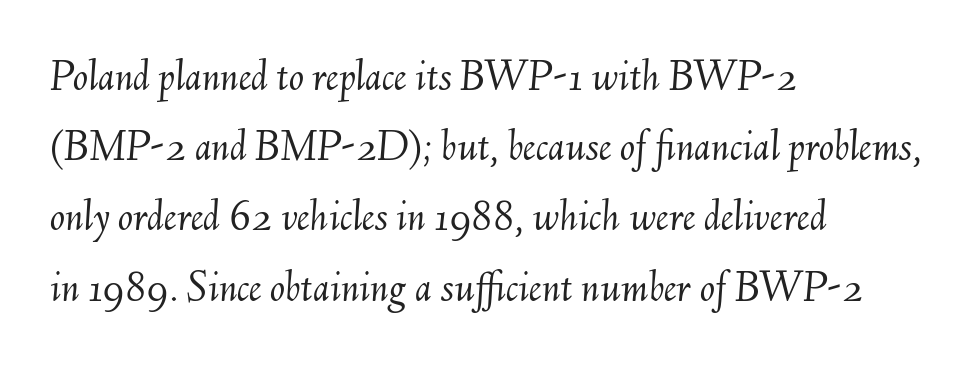
{"italic": "yes", "lean": "right", "slant_degrees": 6, "bold": "no", "weight": "light", "width": "normal", "stroke_contrast": "medium", "x_height": "small", "monospaced": "no", "underline": "no", "align": "left", "line_spacing": "normal", "line_spacing_ratio": 1.56, "letter_spacing": "normal", "letter_spacing_em": 0.0, "glyph_px": 45}
